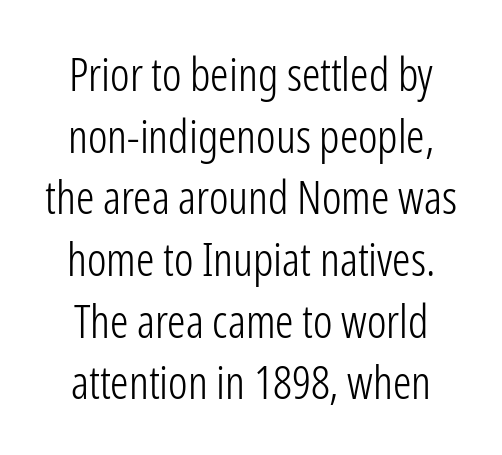
The designer left line spacing at the default. Is there any slant? The stems are plumb. To sum up the face: it is a sans, with no serifs. Type without underlining. Caption: face not bold, strokes unweighted. Words appear dense and cohesive because spacing is normal.
